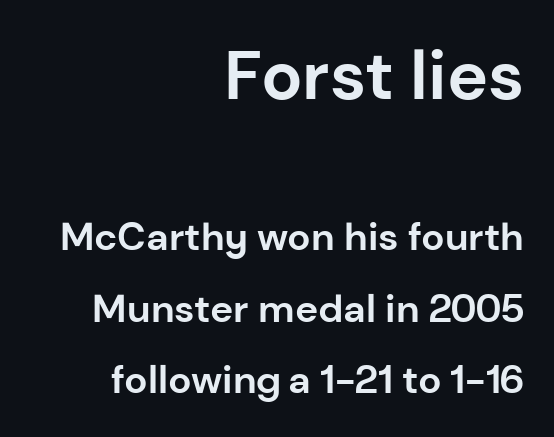
The image shows 69 px bold sans-serif type, upright; set right-aligned, line spacing 1.83x, normal letter spacing, not underlined; the first (top) block is 1.77x larger; low stroke contrast and a medium x-height.
